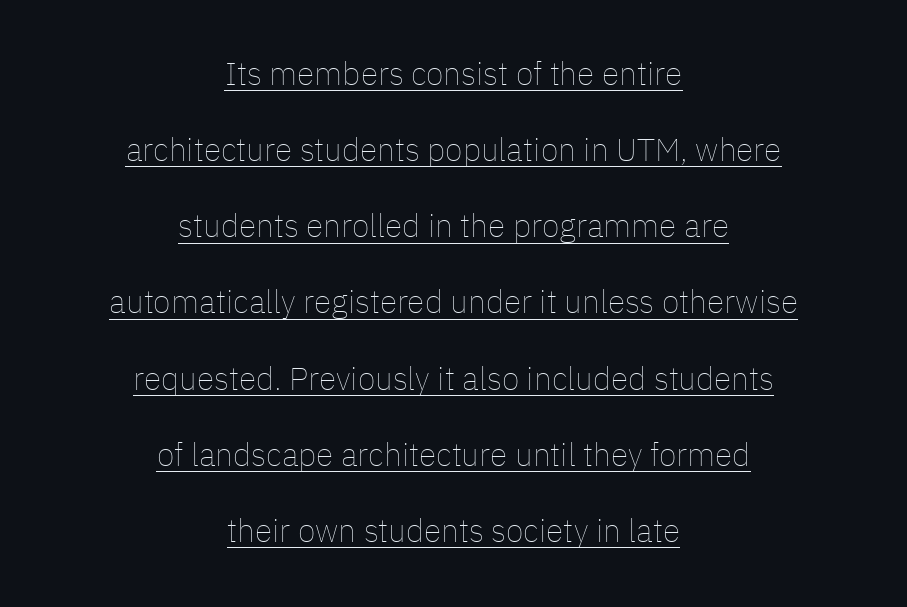
Line spacing here is loose. Counters stay open thanks to moderate or lighter strokes. What decoration does the sample have? An underline. Tracking here is standard; glyphs follow each other at the usual distance.
